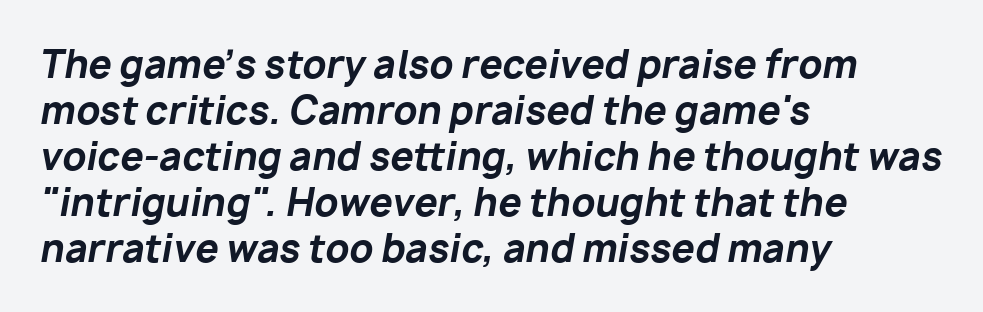
The image shows 37 px bold type, italic (leaning right); set left-aligned, line spacing 1.24x, normal letter spacing, not underlined; low stroke contrast and a medium x-height.
